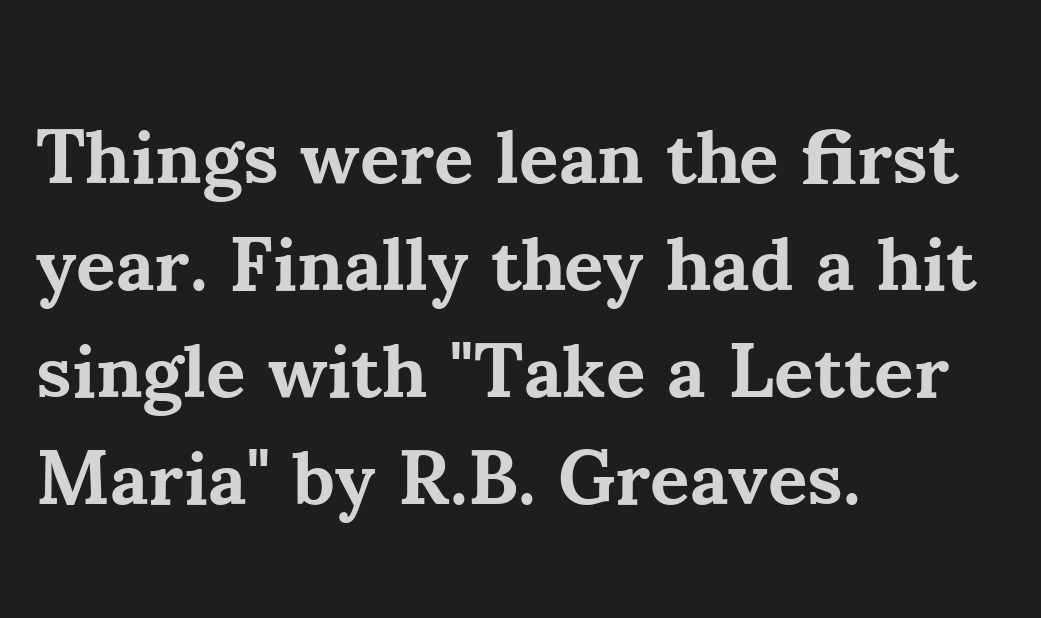
Typographically, this falls in the serif category. You could call the tracking neutral — neither tight nor loose. The passage shown stacks its lines at a standard gap. Posture: upright roman. I'd describe the lettering as bold — thick and assertive.
